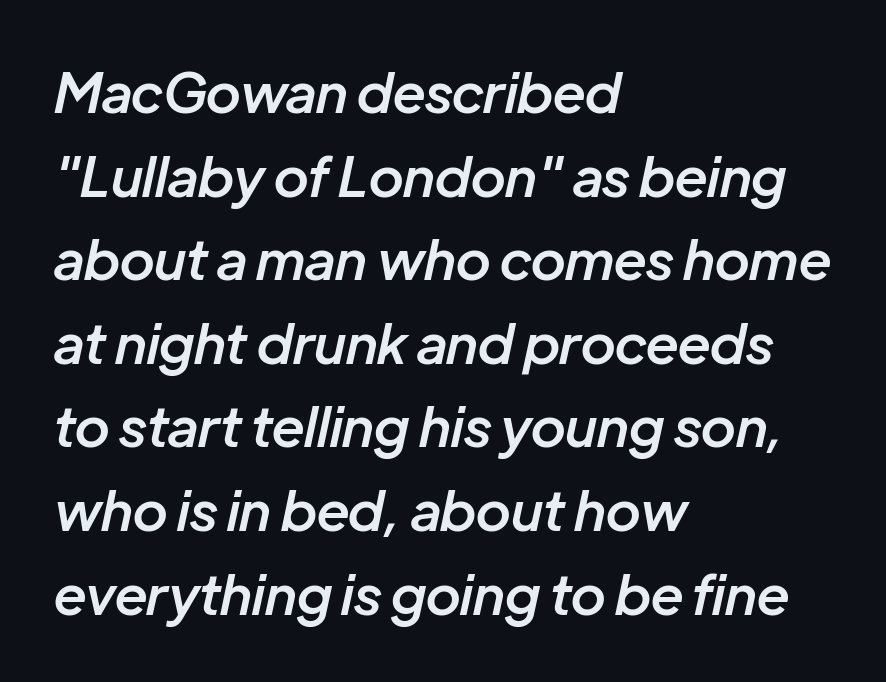
{"italic": "yes", "lean": "right", "slant_degrees": 12, "bold": "semi", "weight": "semibold", "width": "normal", "stroke_contrast": "low", "x_height": "medium", "monospaced": "no", "underline": "no", "align": "left", "line_spacing": "normal", "line_spacing_ratio": 1.52, "letter_spacing": "normal", "letter_spacing_em": 0.0, "glyph_px": 55}
